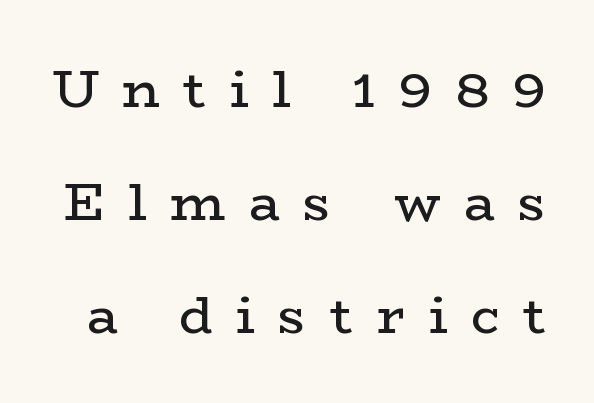
Q: Is the text bold? A: No.
Q: Is the text italic (slanted)? A: No, it is upright.
Q: Is the typeface a serif or a sans-serif typeface? A: Serif.
Q: Is the text underlined? A: No.
Q: Is the spacing between letters normal or unusually wide? A: Unusually wide.
Q: Is the spacing between lines tight, normal or loose? A: Loose.
Q: Width (condensed, normal, or wide)? A: Wide.
Q: Stroke contrast? A: Low.
Q: x-height? A: Medium.
Q: Monospaced? A: No.
